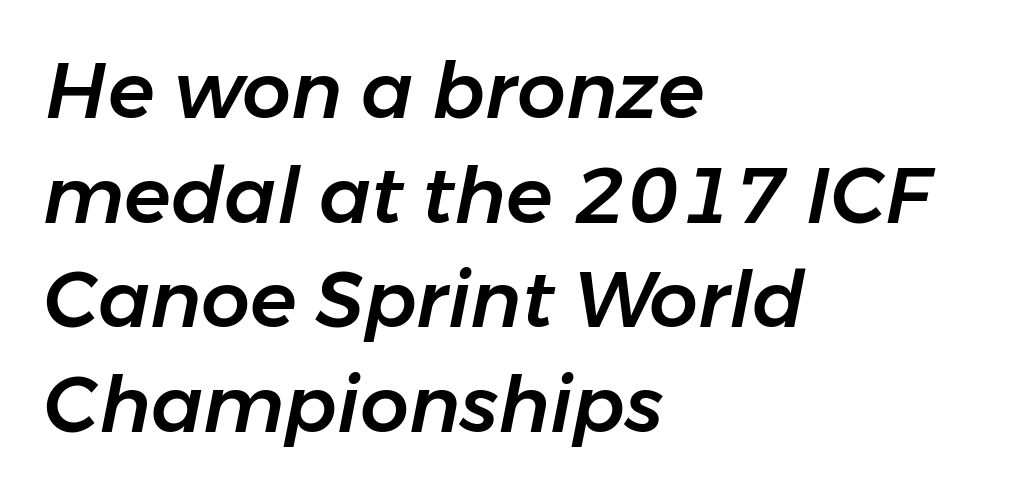
{"italic": "yes", "lean": "right", "slant_degrees": 11, "width": "normal", "stroke_contrast": "low", "x_height": "medium", "monospaced": "no", "underline": "no", "align": "left", "line_spacing": "normal", "line_spacing_ratio": 1.36, "letter_spacing": "normal", "letter_spacing_em": 0.0, "glyph_px": 77}
